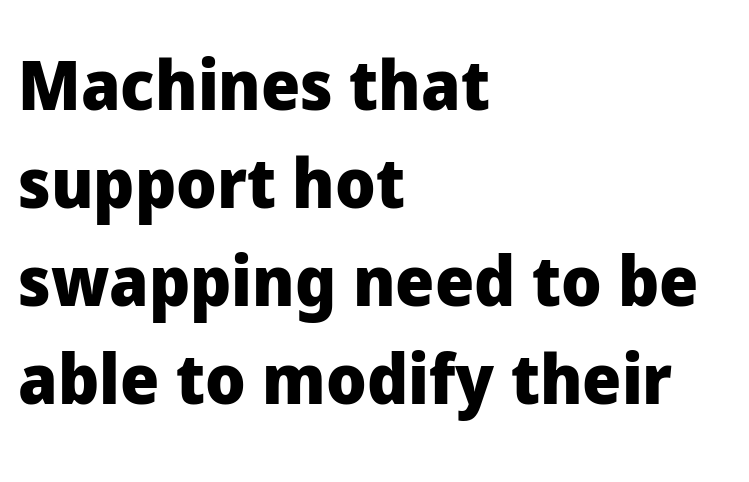
This rendering features lettering with no underline. The face used here is a sans, in the tradition of grotesques and geometrics. In terms of posture, this sample is upright. The compositor pushed each line to the left boundary. Caption: bold face, heavy strokes. The type is set solid horizontally, with unmodified tracking.
